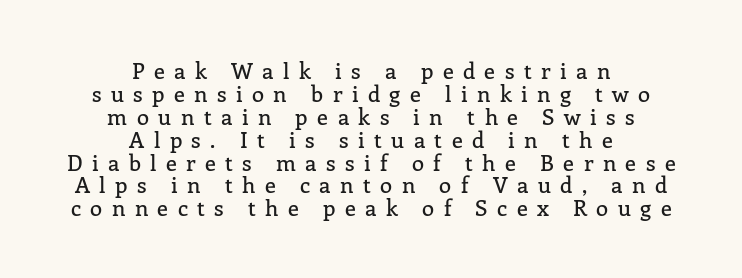
Q: Is the text italic (slanted)? A: No, it is upright.
Q: Is the text underlined? A: No.
Q: How is the paragraph aligned? A: Centered.
Q: Is the spacing between letters normal or unusually wide? A: Unusually wide.
Q: Is the spacing between lines tight, normal or loose? A: Tight.
